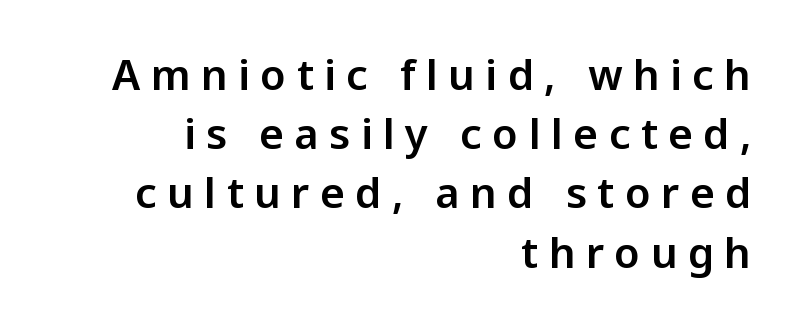
Q: Is the text italic (slanted)? A: No, it is upright.
Q: Is the typeface a serif or a sans-serif typeface? A: Sans-serif.
Q: Is the text underlined? A: No.
Q: How is the paragraph aligned? A: Right-aligned.
Q: Is the spacing between letters normal or unusually wide? A: Unusually wide.
Q: Is the spacing between lines tight, normal or loose? A: Normal.
Q: Width (condensed, normal, or wide)? A: Normal.
Q: Stroke contrast? A: Low.
Q: x-height? A: Medium.
Q: Monospaced? A: No.
